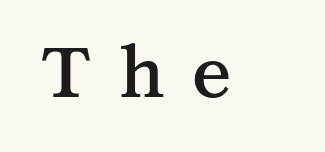
{"serif": "yes", "italic": "no", "bold": "semi", "weight": "semibold", "width": "normal", "stroke_contrast": "medium", "x_height": "medium", "monospaced": "no", "underline": "no", "letter_spacing": "wide", "letter_spacing_em": 0.4, "glyph_px": 70}
